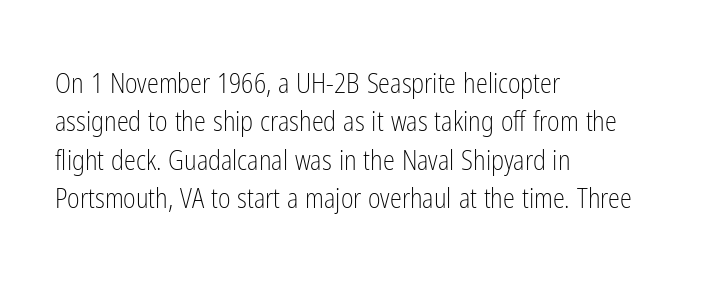
Every row of glyphs begins at an identical x-position on the left. A roman cut, with each character standing at attention. Does the leading feel generous? No, just average. The tracking reads as untouched default to a designer's eye.
